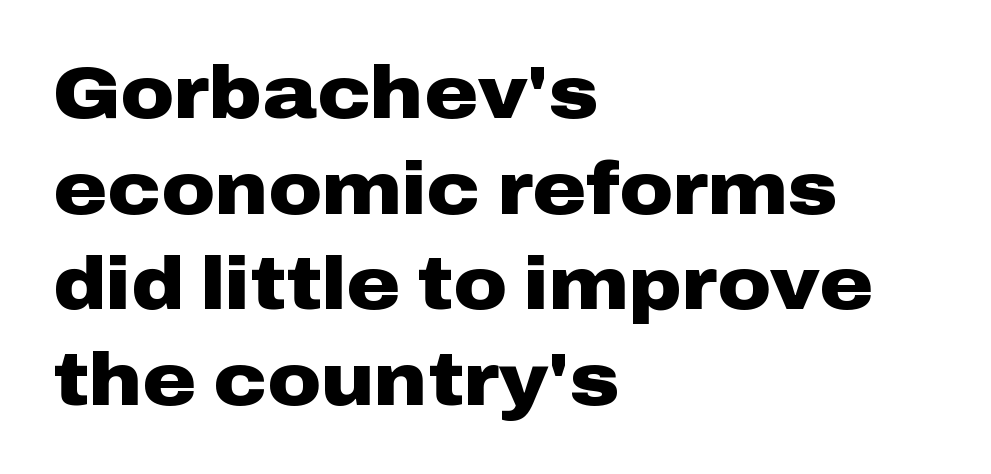
The image shows 73 px heavy, wide sans-serif type, upright; set left-aligned, normal line spacing (1.31x), normal letter spacing, not underlined; low stroke contrast and a medium x-height.
